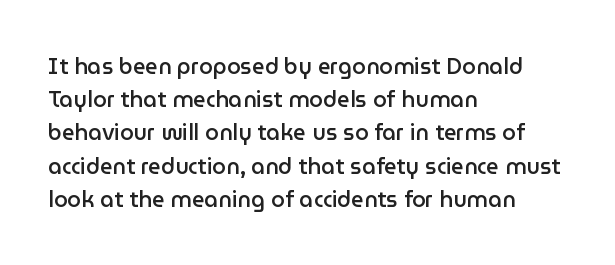
{"italic": "no", "bold": "semi", "underline": "no", "align": "left", "line_spacing": "normal", "line_spacing_ratio": 1.51, "letter_spacing": "normal", "letter_spacing_em": 0.0, "glyph_px": 22}
